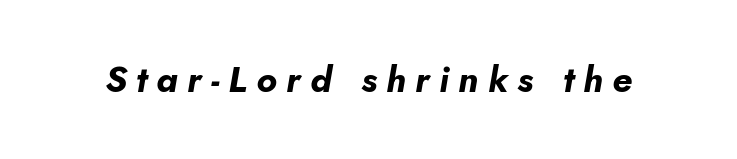
The image shows 36 px bold type, italic (leaning right); set unusually wide letter spacing (+0.26 em), not underlined; low stroke contrast and a small x-height.
